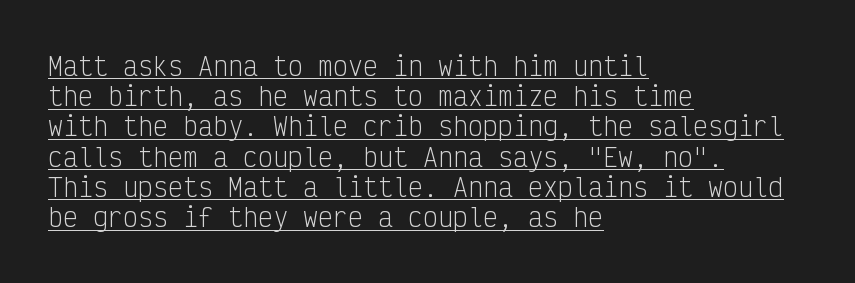
The image shows 25 px text type, upright; set left-aligned, line spacing 1.21x, normal letter spacing, underlined.
